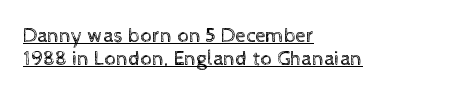
Letter spacing: default. All the whitespace from short lines collects on the right. Compared with a typical body face, this is equally light or lighter still. Do the letters lean? They stand straight. The block of text is dense from top to bottom, with scant space between rows.
